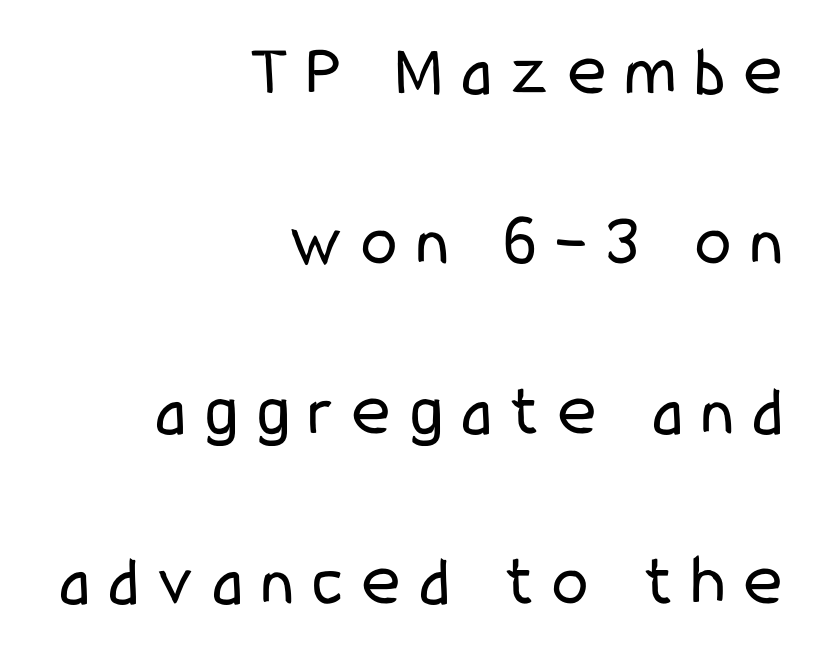
{"serif": "no", "italic": "no", "bold": "no", "weight": "regular", "width": "condensed", "stroke_contrast": "low", "x_height": "medium", "monospaced": "no", "underline": "no", "align": "right", "line_spacing": "loose", "line_spacing_ratio": 2.33, "letter_spacing": "wide", "letter_spacing_em": 0.26, "glyph_px": 73}
